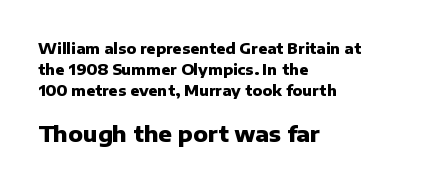
{"italic": "no", "bold": "yes", "underline": "no", "align": "left", "line_spacing": "normal", "line_spacing_ratio": 1.41, "letter_spacing": "normal", "letter_spacing_em": 0.0, "larger_block": "second", "size_ratio": 1.47, "glyph_px": 22}
